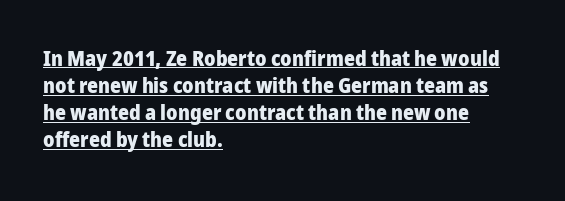
Q: Is the text bold? A: Yes.
Q: Is the text italic (slanted)? A: No, it is upright.
Q: Is the text underlined? A: Yes.
Q: How is the paragraph aligned? A: Left-aligned.
Q: Is the spacing between letters normal or unusually wide? A: Normal.
Q: Is the spacing between lines tight, normal or loose? A: Normal.
